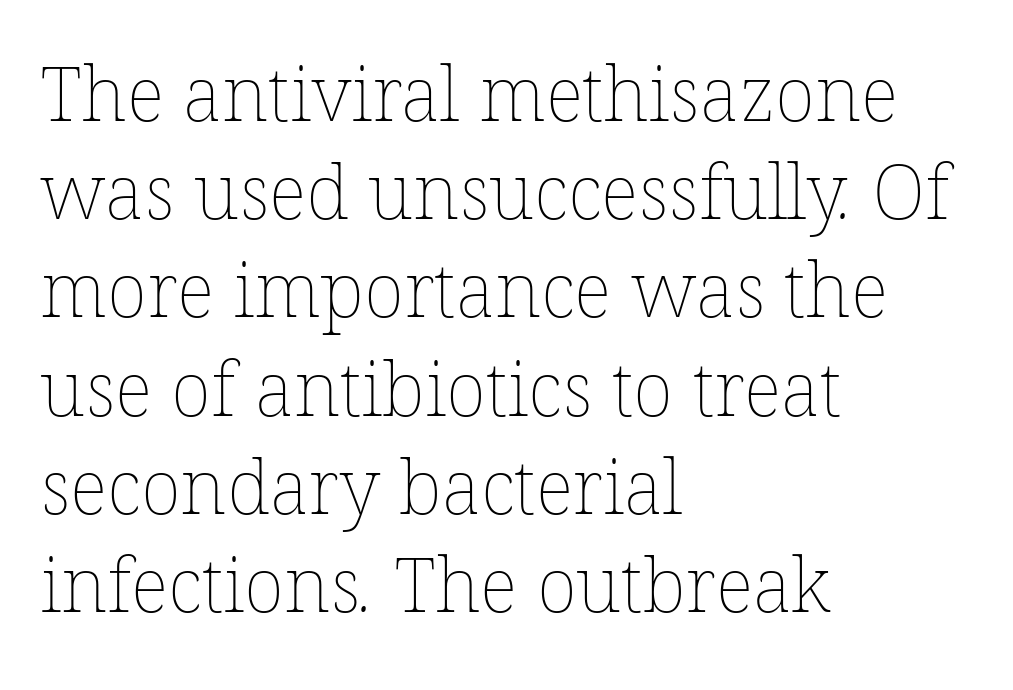
Standard letterfit; no display-style spreading of the glyphs. The font sits on the lighter half of the weight spectrum, regular included. Leading matches the norm, producing a regular column. Proportional: the letters do not fall into vertical columns.
